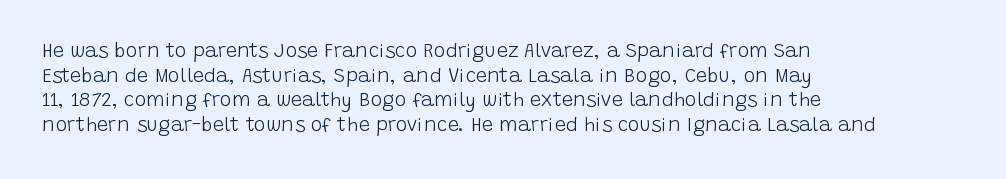
Casual observation: everything's shoved over to the left. This is not heavy type; no bold has been used. Italic? Not at all — the glyphs are vertical. The space beneath each line is pristine and unruled. No extra tracking has been applied to these lines.
